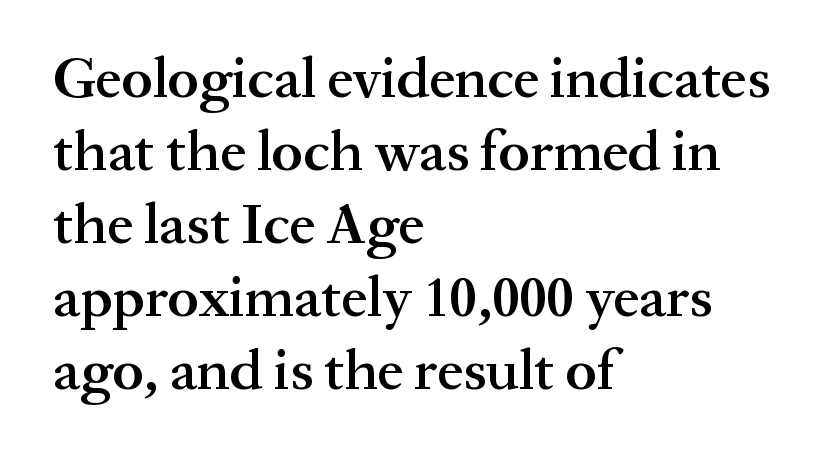
{"serif": "yes", "italic": "no", "bold": "semi", "weight": "semibold", "width": "normal", "stroke_contrast": "medium", "x_height": "medium", "monospaced": "no", "underline": "no", "align": "left", "line_spacing": "normal", "line_spacing_ratio": 1.26, "letter_spacing": "normal", "letter_spacing_em": 0.0, "glyph_px": 58}
